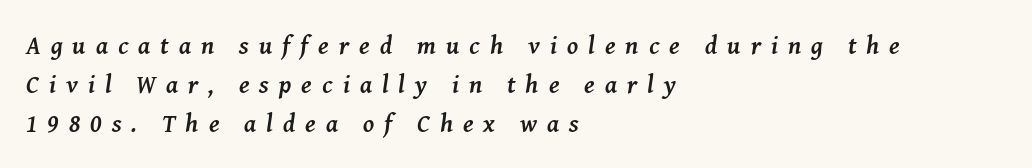
{"italic": "yes", "lean": "right", "slant_degrees": 8, "bold": "yes", "underline": "no", "align": "left", "line_spacing": "normal", "line_spacing_ratio": 1.56, "letter_spacing": "wide", "letter_spacing_em": 0.4, "glyph_px": 25}
